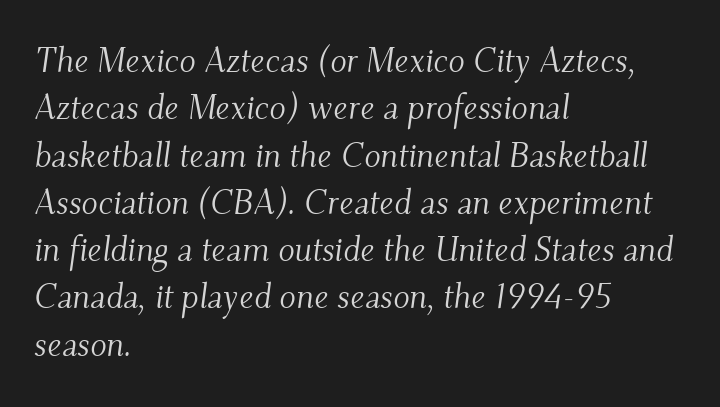
Unmarked baselines from the first word to the last. Summary of weight: not heavy and not bold. Characters are canted at an angle relative to the baseline's perpendicular. The block of text has a typical density, with ordinary space between rows. Serif or sans? Serif — the stroke terminals have little feet.
